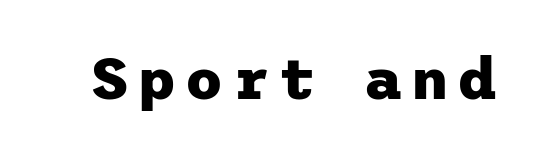
Q: Is the text bold? A: Yes.
Q: Is the text italic (slanted)? A: No, it is upright.
Q: Is the typeface a serif or a sans-serif typeface? A: Sans-serif.
Q: Is the text underlined? A: No.
Q: Width (condensed, normal, or wide)? A: Normal.
Q: Stroke contrast? A: Low.
Q: x-height? A: Medium.
